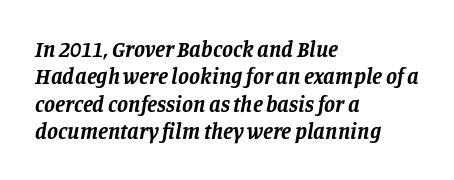
The image shows 22 px bold type, italic (leaning right); set left-aligned, line spacing 1.24x, normal letter spacing, not underlined.
